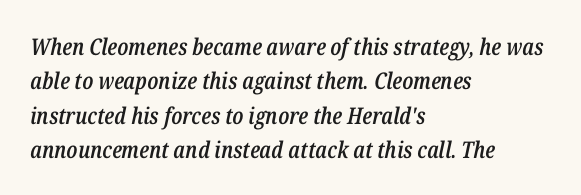
Honestly, the row spacing looks completely unremarkable. Italic? Definitely — the glyphs are oblique. The glyphs are unaccompanied by any horizontal stroke below them. Is the block centered? No — it sits flush against the left margin.
